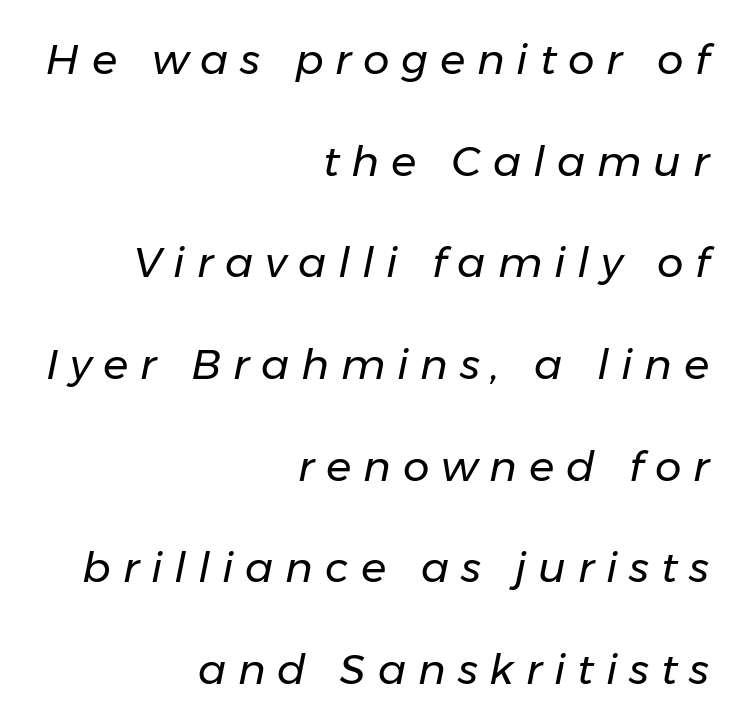
The image shows 42 px regular-weight type, italic (leaning right); set right-aligned, loose line spacing (2.42x), unusually wide letter spacing (+0.28 em), not underlined; low stroke contrast and a medium x-height.
